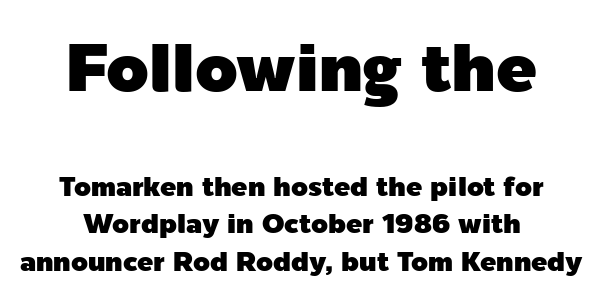
The image shows 68 px sans-serif type, upright; set centered, normal line spacing (1.38x), normal letter spacing, not underlined; the first (top) block is 2.52x larger; a medium x-height.
